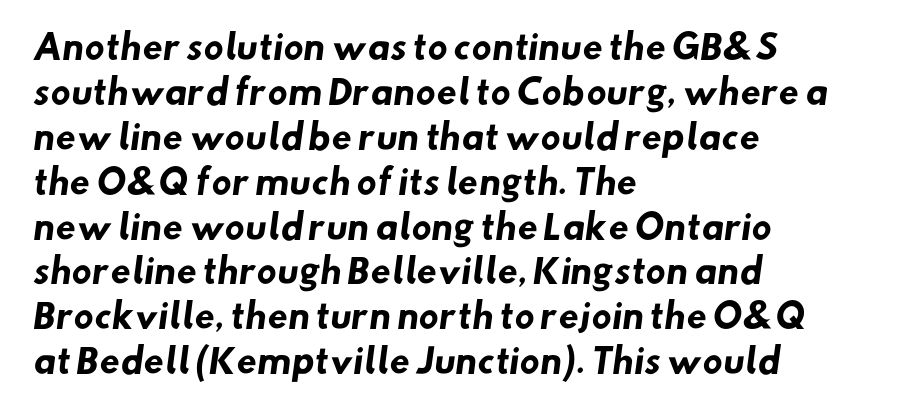
The passage shown is typeset with a sans-serif family. Descenders hang freely into open space. Character widths vary here, with narrow letters taking less room than wide ones. The strokes are fattened all the way to bold. The typesetter chose a ragged-right arrangement here. Students, observe: this is what conventionally led text looks like.
